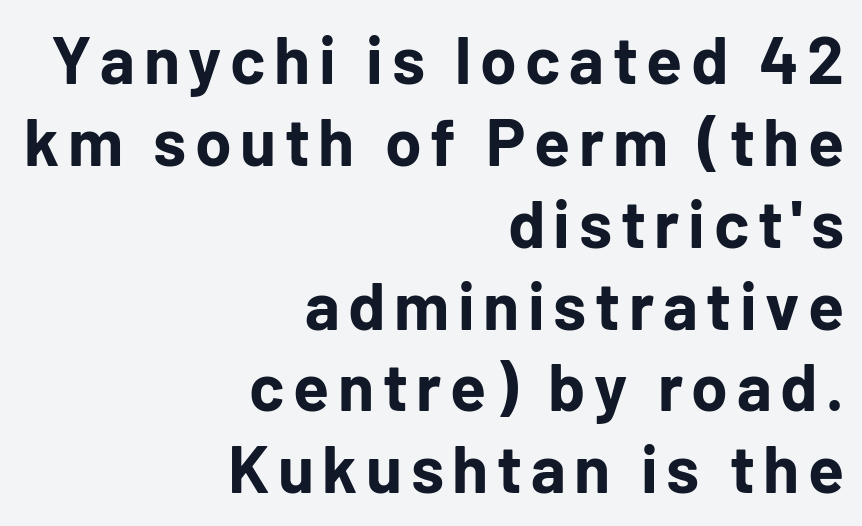
{"serif": "no", "italic": "no", "bold": "yes", "weight": "bold", "width": "normal", "stroke_contrast": "low", "x_height": "medium", "monospaced": "no", "underline": "no", "align": "right", "line_spacing_ratio": 1.24, "glyph_px": 66}
